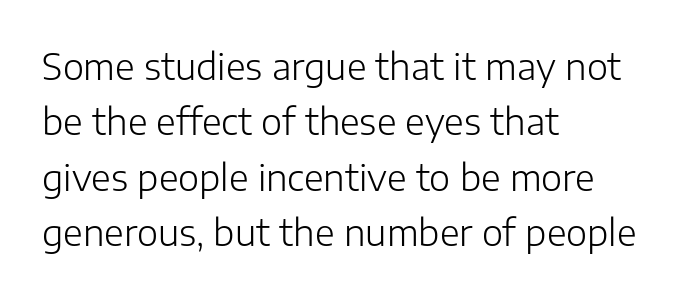
The glyphs are unaccompanied by any horizontal stroke below them. The letters stand straight up with perfectly vertical stems. Short note: letters normally spaced. Alignment: flush left. You could not count columns in this text — the font is proportionally spaced. Typographically, this falls in the sans-serif category.
